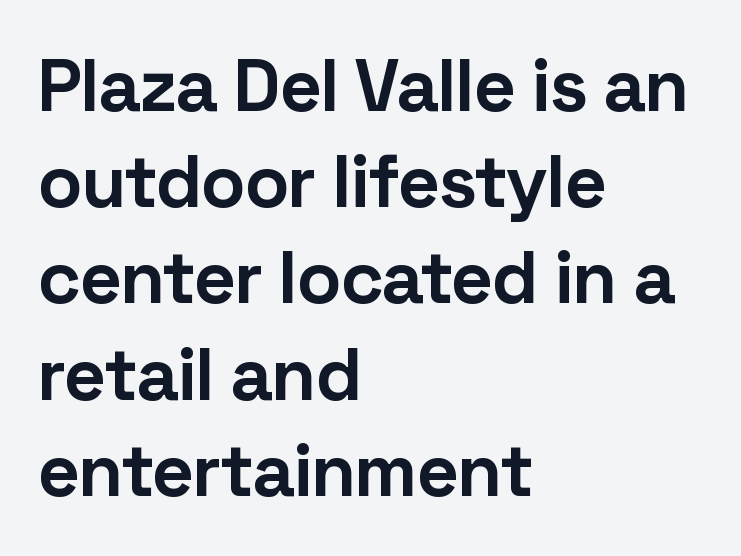
It's the straight-up-and-down kind of type. The space between consecutive lines is moderate. Does the copy run flush right? No — it runs flush left. Underlining? Definitely not there. Grotesque or geometric, the face here clearly has no serifs. Compared with typical body copy, the letter spacing here is the same.
